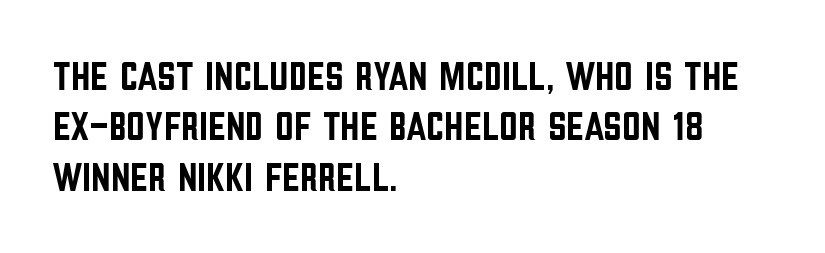
The image shows 41 px condensed sans-serif type, upright; set left-aligned, line spacing 1.23x, normal letter spacing, not underlined; low stroke contrast and a large x-height.
